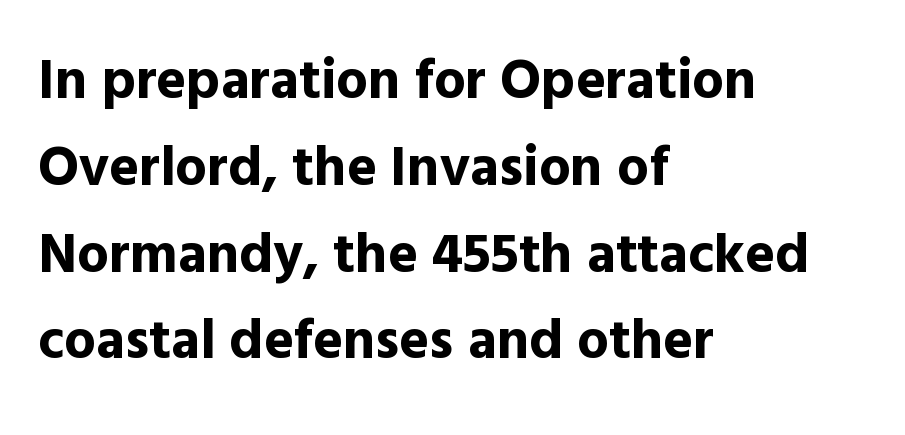
Q: Is the text bold? A: Yes.
Q: Is the text italic (slanted)? A: No, it is upright.
Q: Is the typeface a serif or a sans-serif typeface? A: Sans-serif.
Q: Is the text underlined? A: No.
Q: How is the paragraph aligned? A: Left-aligned.
Q: Is the spacing between letters normal or unusually wide? A: Normal.
Q: Is the spacing between lines tight, normal or loose? A: Normal.
Q: Width (condensed, normal, or wide)? A: Normal.
Q: x-height? A: Medium.
Q: Monospaced? A: No.
